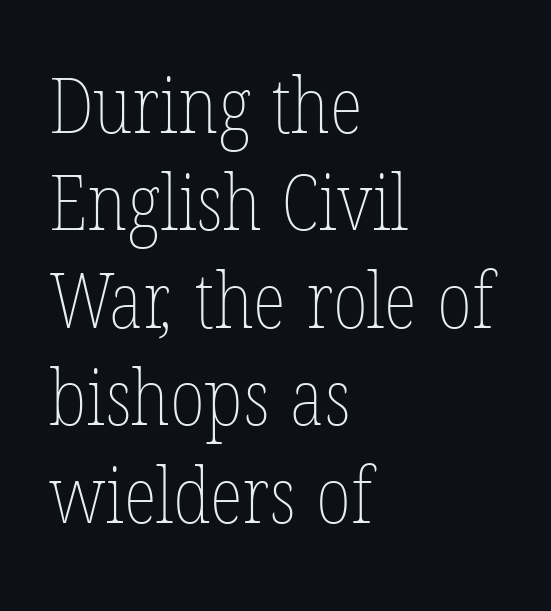
Q: Is the text bold? A: No.
Q: Is the text underlined? A: No.
Q: How is the paragraph aligned? A: Left-aligned.
Q: Is the spacing between letters normal or unusually wide? A: Normal.
Q: Is the spacing between lines tight, normal or loose? A: Normal.
Q: Width (condensed, normal, or wide)? A: Condensed.
Q: Stroke contrast? A: Low.
Q: x-height? A: Medium.
Q: Monospaced? A: No.
